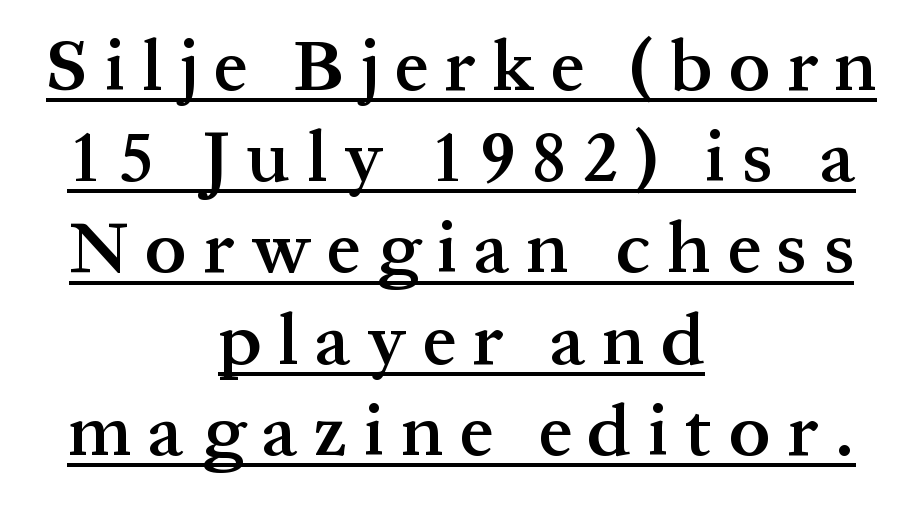
The image shows 73 px semibold serif type, upright; set centered, normal line spacing (1.25x), unusually wide letter spacing (+0.23 em), underlined; medium stroke contrast and a medium x-height.
